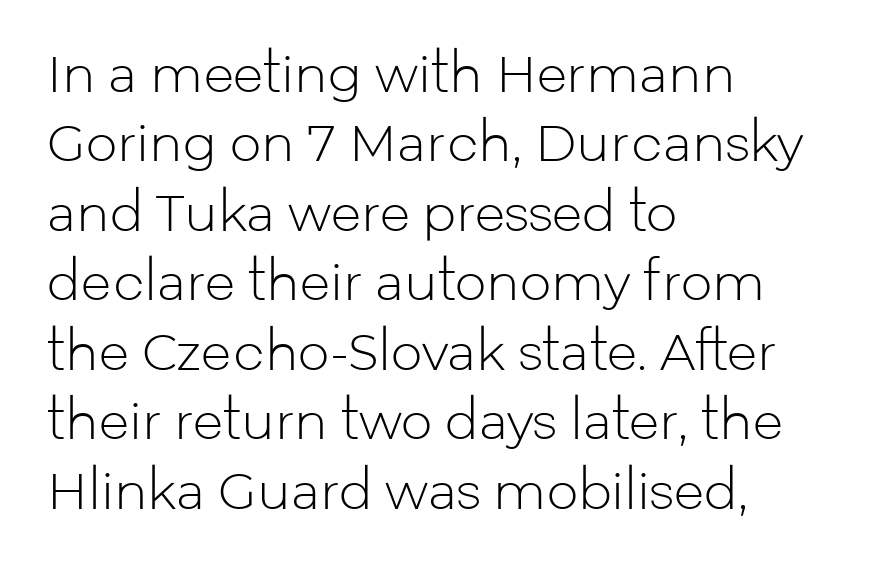
The image shows 50 px light sans-serif type, upright; set left-aligned, normal line spacing (1.39x), normal letter spacing, not underlined; low stroke contrast and a medium x-height.
